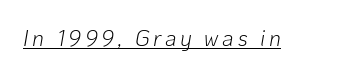
The image shows 22 px text type, italic (leaning right); set underlined.
